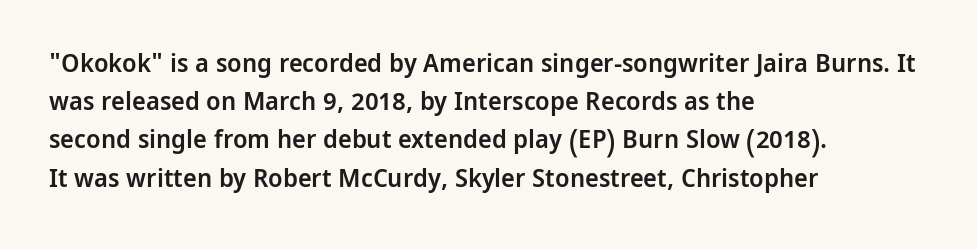
Q: Is the text bold? A: Semi-bold.
Q: Is the text italic (slanted)? A: No, it is upright.
Q: Is the text underlined? A: No.
Q: How is the paragraph aligned? A: Left-aligned.
Q: Is the spacing between letters normal or unusually wide? A: Normal.
Q: Is the spacing between lines tight, normal or loose? A: Normal.
